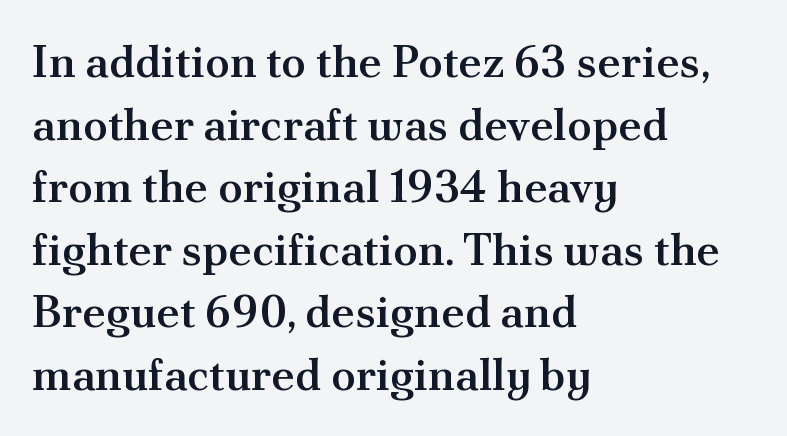
{"serif": "yes", "italic": "no", "bold": "semi", "weight": "semibold", "width": "normal", "stroke_contrast": "medium", "x_height": "small", "monospaced": "no", "underline": "no", "align": "left", "line_spacing": "normal", "line_spacing_ratio": 1.39, "letter_spacing": "normal", "letter_spacing_em": 0.0, "glyph_px": 45}
